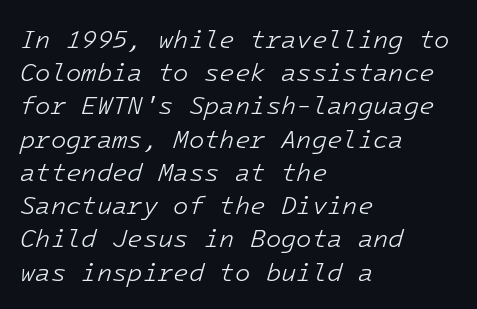
The ragged edge is on the right, which tells us the setting is flush left. The space directly below the letters is spotless. Look at the tracking — it's just the regular setting, nothing added. Line spacing here is normal.
